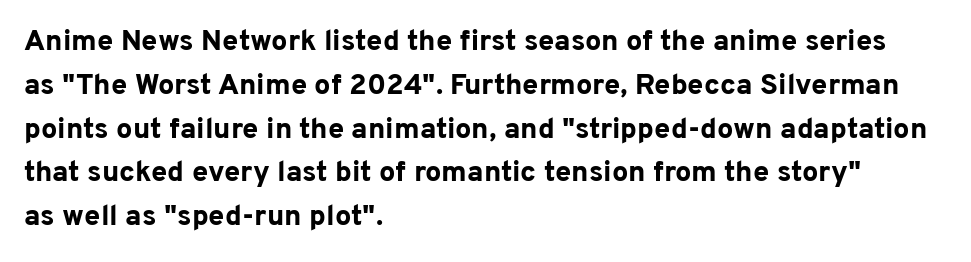
The face used here is a sans, in the tradition of grotesques and geometrics. The compositor pushed each line to the left boundary. A full-strength bold gives these letters their thick strokes. The gap between lines stays unmarked. There is no visible air inserted between adjacent glyphs. The face used here is proportionally spaced, like ordinary book or web type.
